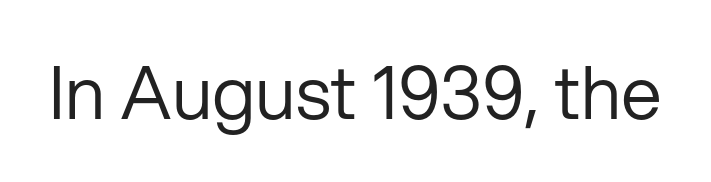
Q: Is the text bold? A: No.
Q: Is the text italic (slanted)? A: No, it is upright.
Q: Is the typeface a serif or a sans-serif typeface? A: Sans-serif.
Q: Is the text underlined? A: No.
Q: Is the spacing between letters normal or unusually wide? A: Normal.
Q: Width (condensed, normal, or wide)? A: Normal.
Q: Stroke contrast? A: Low.
Q: x-height? A: Medium.
Q: Monospaced? A: No.
